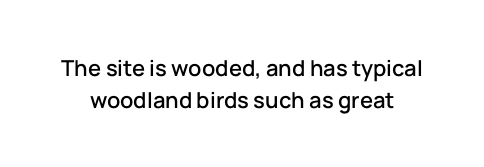
{"italic": "no", "underline": "no", "line_spacing": "normal", "line_spacing_ratio": 1.45, "letter_spacing": "normal", "letter_spacing_em": 0.0, "glyph_px": 22}
